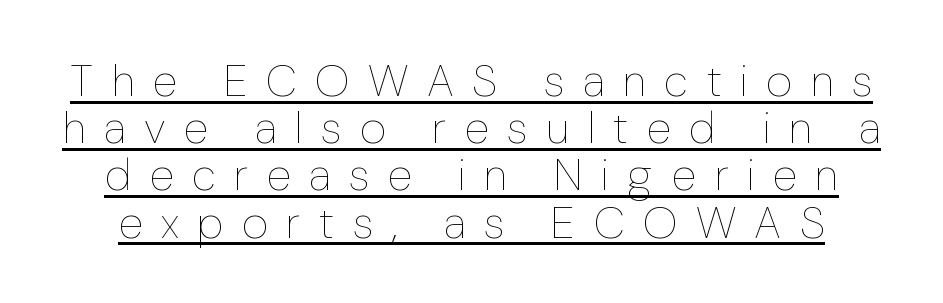
A continuous stroke trails under the words, as in a hyperlink. Weight: regular or lighter. In terms of posture, this sample is upright. These lines have a slow, spaced-out rhythm from letter to letter. Is this a fixed-width face? No — the glyphs have proportional, varying widths.
